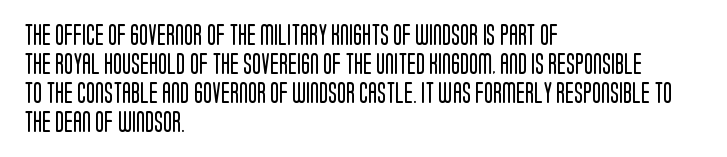
The image shows 21 px text type, upright; set left-aligned, normal line spacing (1.38x), normal letter spacing, not underlined.
